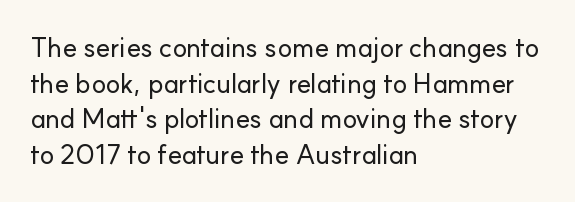
Q: Is the text italic (slanted)? A: No, it is upright.
Q: Is the text underlined? A: No.
Q: How is the paragraph aligned? A: Left-aligned.
Q: Is the spacing between letters normal or unusually wide? A: Normal.
Q: Is the spacing between lines tight, normal or loose? A: Normal.
